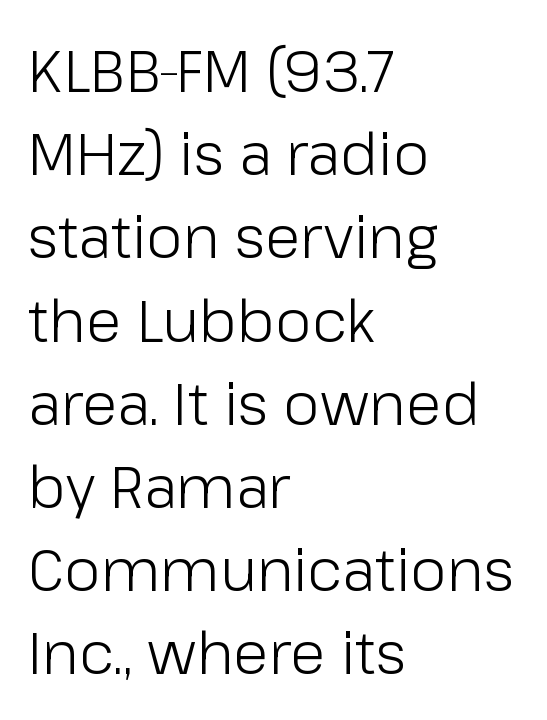
{"serif": "no", "italic": "no", "bold": "no", "weight": "light", "width": "normal", "stroke_contrast": "low", "x_height": "medium", "monospaced": "no", "underline": "no", "align": "left", "line_spacing": "normal", "line_spacing_ratio": 1.41, "letter_spacing": "normal", "letter_spacing_em": 0.0, "glyph_px": 59}
